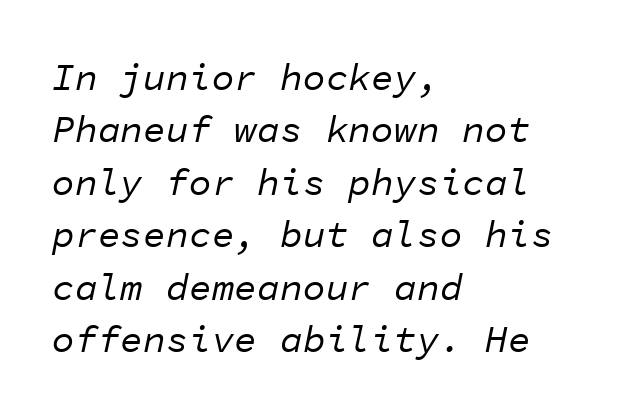
The space beneath each line is pristine and unruled. Designer's note — italics engaged. Vertical stems look standard width or narrower in stroke. The face used here is monospaced, like something from a code editor. The rendering keeps characters at their native spacing.
